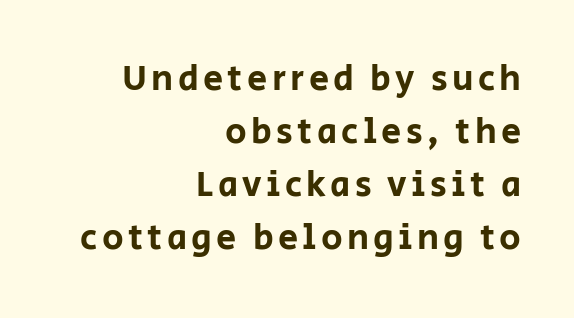
{"serif": "no", "italic": "no", "width": "normal", "stroke_contrast": "low", "x_height": "large", "monospaced": "no", "underline": "no", "align": "right", "line_spacing": "normal", "line_spacing_ratio": 1.47, "glyph_px": 36}
